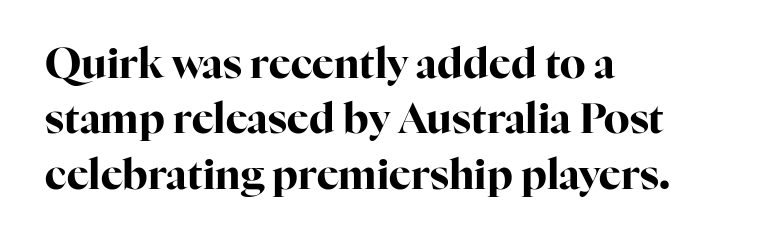
Q: Is the text bold? A: Yes.
Q: Is the text italic (slanted)? A: No, it is upright.
Q: Is the typeface a serif or a sans-serif typeface? A: Serif.
Q: Is the text underlined? A: No.
Q: How is the paragraph aligned? A: Left-aligned.
Q: Is the spacing between letters normal or unusually wide? A: Normal.
Q: Is the spacing between lines tight, normal or loose? A: Normal.
Q: Width (condensed, normal, or wide)? A: Normal.
Q: Stroke contrast? A: High.
Q: x-height? A: Medium.
Q: Monospaced? A: No.
